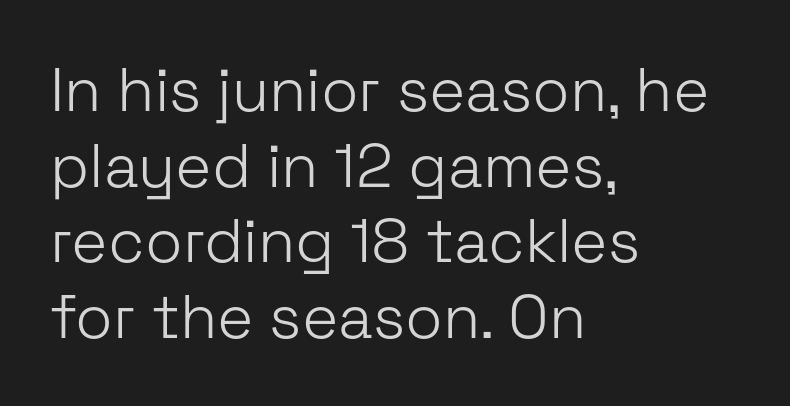
Q: Is the text bold? A: No.
Q: Is the text italic (slanted)? A: No, it is upright.
Q: Is the typeface a serif or a sans-serif typeface? A: Sans-serif.
Q: Is the text underlined? A: No.
Q: How is the paragraph aligned? A: Left-aligned.
Q: Is the spacing between letters normal or unusually wide? A: Normal.
Q: Width (condensed, normal, or wide)? A: Normal.
Q: Stroke contrast? A: Low.
Q: x-height? A: Medium.
Q: Monospaced? A: No.
